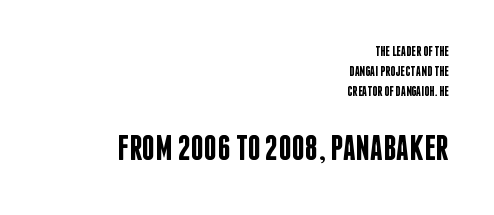
Character widths vary here, with narrow letters taking less room than wide ones. In terms of posture, this sample is upright. A typesetter would call this zero additional tracking. Stroke thickness is moderately raised; the sample reads as semibold.
